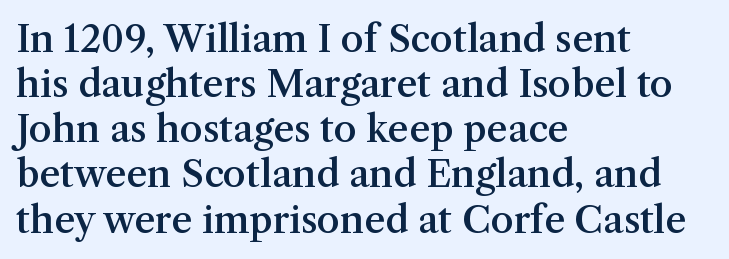
The image shows 37 px semibold serif type, upright; set left-aligned, line spacing 1.22x, normal letter spacing, not underlined; medium stroke contrast and a medium x-height.
